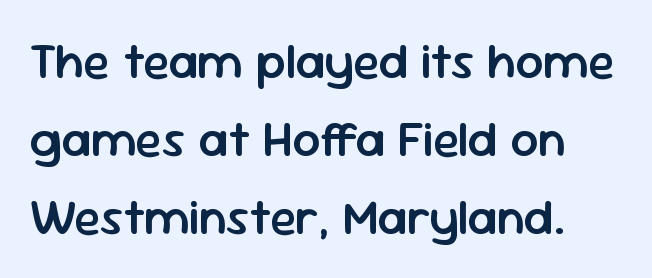
The image shows 49 px semibold sans-serif type, upright; set normal line spacing (1.59x), normal letter spacing, not underlined; low stroke contrast and a medium x-height.
